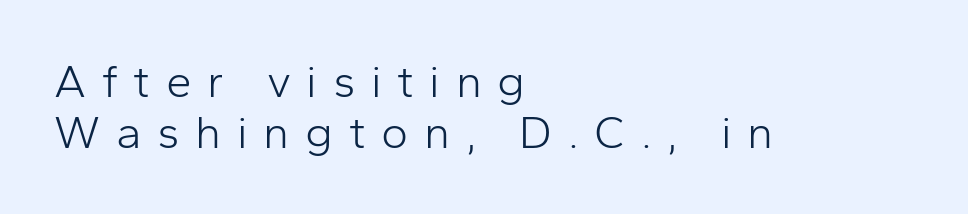
Q: Is the text bold? A: No.
Q: Is the text italic (slanted)? A: No, it is upright.
Q: Is the typeface a serif or a sans-serif typeface? A: Sans-serif.
Q: Is the text underlined? A: No.
Q: How is the paragraph aligned? A: Left-aligned.
Q: Is the spacing between letters normal or unusually wide? A: Unusually wide.
Q: Is the spacing between lines tight, normal or loose? A: Tight.
Q: Width (condensed, normal, or wide)? A: Normal.
Q: Stroke contrast? A: Low.
Q: x-height? A: Medium.
Q: Monospaced? A: No.
